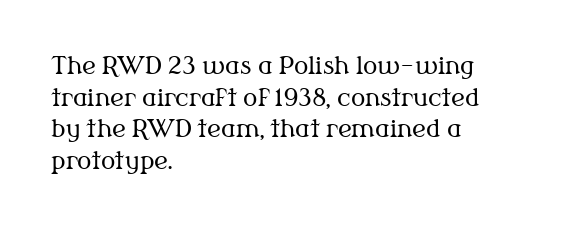
Q: Is the text bold? A: No.
Q: Is the text italic (slanted)? A: No, it is upright.
Q: Is the text underlined? A: No.
Q: How is the paragraph aligned? A: Left-aligned.
Q: Is the spacing between letters normal or unusually wide? A: Normal.
Q: Is the spacing between lines tight, normal or loose? A: Normal.
